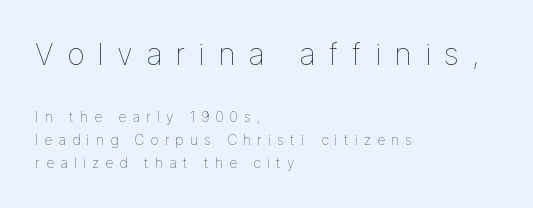
Caption: upper text group enlarged, lower text group reduced. Designer's note — italics off, roman on. Bare-footed words on every line. Quick note: interline space is typical. Compared with a typical body face, this is equally light or lighter still. If you drew a ruler down the left edge, every line would touch it.
